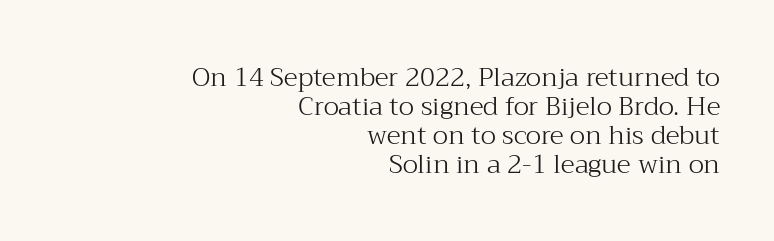
Q: Is the text bold? A: No.
Q: Is the text italic (slanted)? A: No, it is upright.
Q: Is the text underlined? A: No.
Q: How is the paragraph aligned? A: Right-aligned.
Q: Is the spacing between letters normal or unusually wide? A: Normal.
Q: Is the spacing between lines tight, normal or loose? A: Tight.
